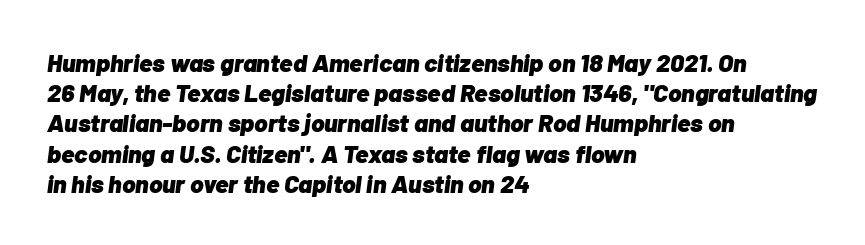
{"italic": "yes", "lean": "right", "slant_degrees": 7, "bold": "yes", "underline": "no", "align": "left", "line_spacing_ratio": 1.21, "letter_spacing": "normal", "letter_spacing_em": 0.0, "glyph_px": 25}
